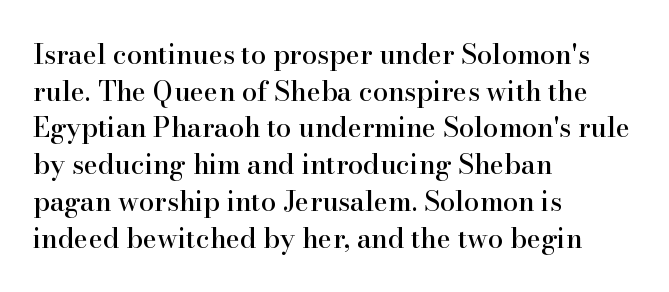
Alignment: flush left. The lettering stays uniformly vertical, giving the passage a roman look. The block of text has a typical density, with ordinary space between rows. Beneath every word, the page is bare. Compared with typical body copy, the letter spacing here is the same.
